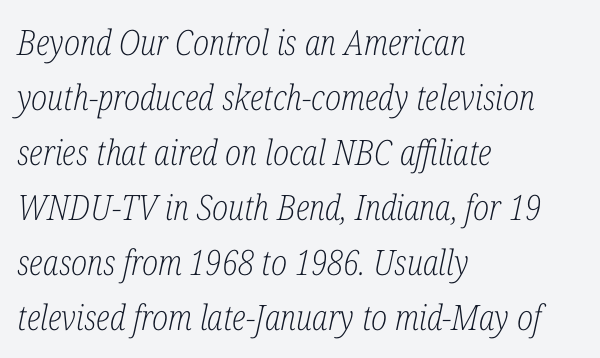
A typesetter would call this proportional, since set widths differ per character. You could call the tracking neutral — neither tight nor loose. Yep, those are serifs on the letters. Any mark beneath the type? The region is blank.
